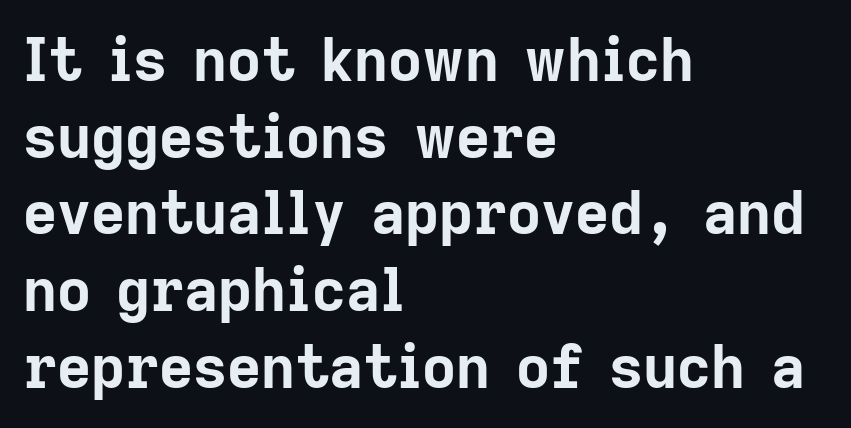
Q: Is the text bold? A: Yes.
Q: Is the text italic (slanted)? A: No, it is upright.
Q: Is the typeface a serif or a sans-serif typeface? A: Sans-serif.
Q: Is the text underlined? A: No.
Q: How is the paragraph aligned? A: Left-aligned.
Q: Is the spacing between letters normal or unusually wide? A: Normal.
Q: Is the spacing between lines tight, normal or loose? A: Normal.
Q: Width (condensed, normal, or wide)? A: Normal.
Q: Stroke contrast? A: Low.
Q: x-height? A: Medium.
Q: Monospaced? A: No.
